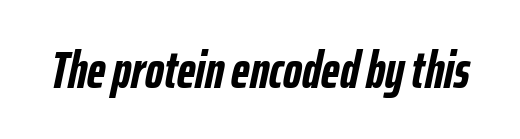
Q: Is the text bold? A: Yes.
Q: Is the text italic (slanted)? A: Yes, it leans right by about 12 degrees.
Q: Is the text underlined? A: No.
Q: Is the spacing between letters normal or unusually wide? A: Normal.
Q: Width (condensed, normal, or wide)? A: Condensed.
Q: Stroke contrast? A: Low.
Q: x-height? A: Medium.
Q: Monospaced? A: No.
